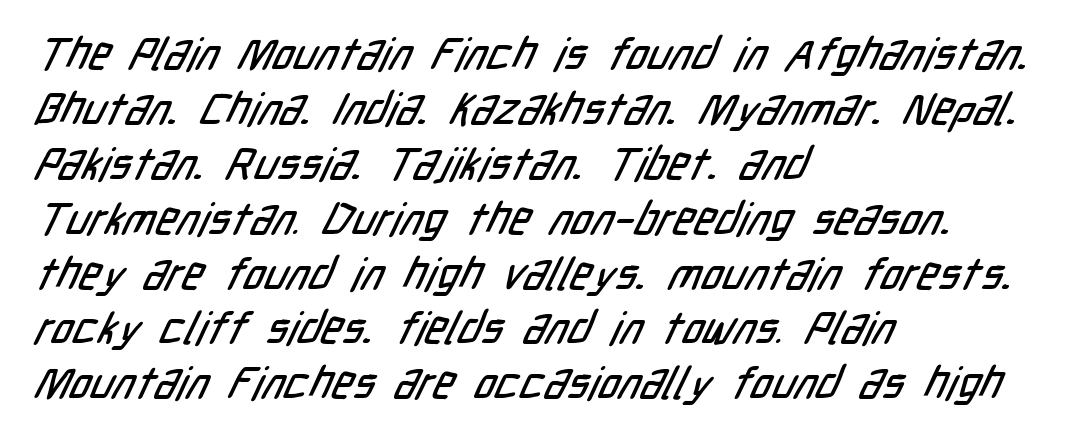
{"serif": "no", "width": "condensed", "stroke_contrast": "low", "x_height": "medium", "monospaced": "no", "underline": "no", "align": "left", "line_spacing_ratio": 1.22, "letter_spacing": "normal", "letter_spacing_em": 0.0, "glyph_px": 45}
